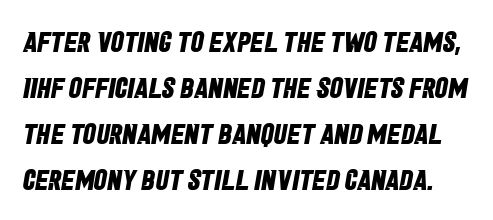
The image shows 29 px bold, condensed sans-serif type; set normal line spacing (1.59x), normal letter spacing, not underlined; low stroke contrast and a large x-height.
